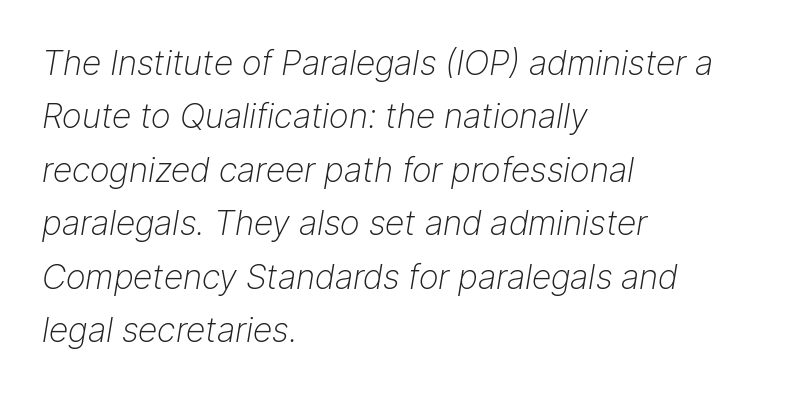
Q: Is the text bold? A: No.
Q: Is the text italic (slanted)? A: Yes, it leans right by about 9 degrees.
Q: Is the text underlined? A: No.
Q: How is the paragraph aligned? A: Left-aligned.
Q: Is the spacing between letters normal or unusually wide? A: Normal.
Q: Is the spacing between lines tight, normal or loose? A: Normal.
Q: Width (condensed, normal, or wide)? A: Normal.
Q: Stroke contrast? A: Low.
Q: x-height? A: Medium.
Q: Monospaced? A: No.
